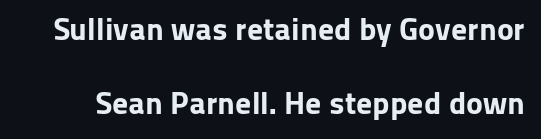
{"serif": "no", "italic": "no", "bold": "yes", "weight": "bold", "width": "normal", "stroke_contrast": "low", "x_height": "medium", "monospaced": "no", "underline": "no", "line_spacing": "loose", "line_spacing_ratio": 2.32, "letter_spacing": "normal", "letter_spacing_em": 0.0, "glyph_px": 32}
